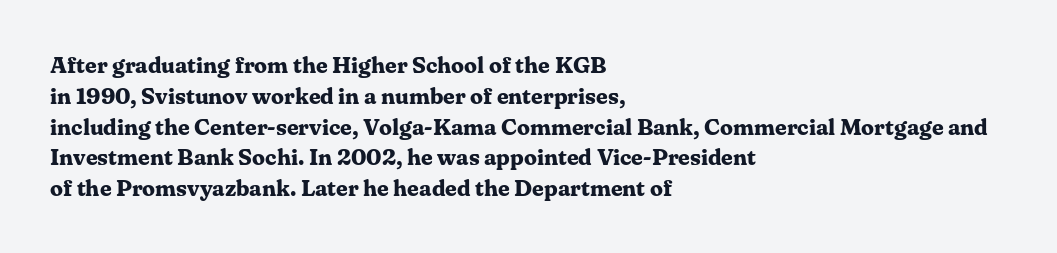
The image shows 23 px bold type, upright; set left-aligned, normal line spacing (1.34x), normal letter spacing, not underlined.
